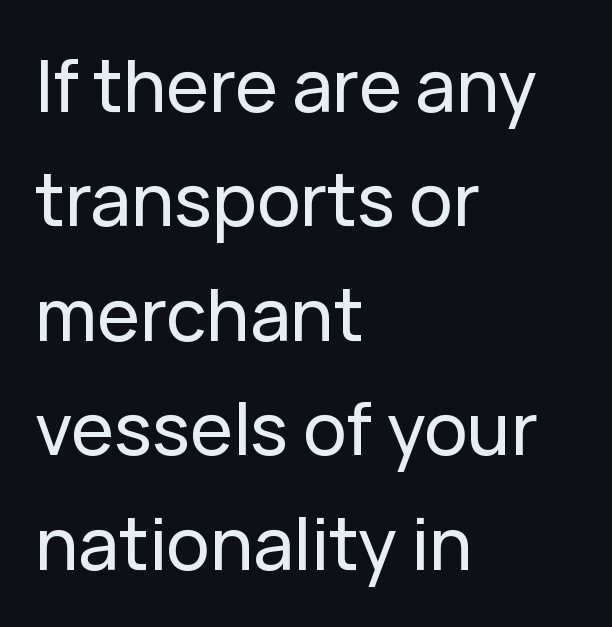
{"serif": "no", "italic": "no", "width": "normal", "stroke_contrast": "low", "x_height": "medium", "monospaced": "no", "underline": "no", "align": "left", "line_spacing": "normal", "line_spacing_ratio": 1.59, "letter_spacing": "normal", "letter_spacing_em": 0.0, "glyph_px": 72}
